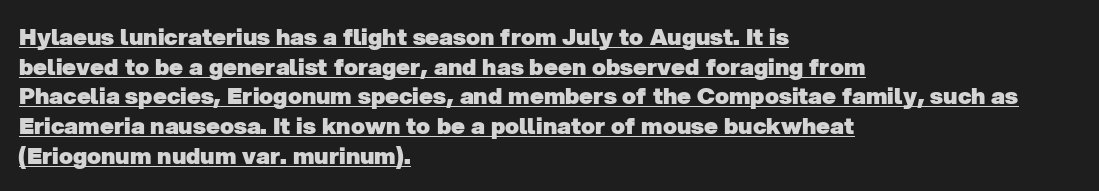
{"bold": "yes", "underline": "yes", "align": "left", "line_spacing": "normal", "line_spacing_ratio": 1.29, "letter_spacing": "normal", "letter_spacing_em": 0.0, "glyph_px": 23}
